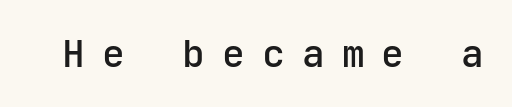
Q: Is the text bold? A: Semi-bold.
Q: Is the text italic (slanted)? A: No, it is upright.
Q: Is the typeface a serif or a sans-serif typeface? A: Sans-serif.
Q: Is the text underlined? A: No.
Q: Is the spacing between letters normal or unusually wide? A: Unusually wide.
Q: Width (condensed, normal, or wide)? A: Normal.
Q: Stroke contrast? A: Low.
Q: x-height? A: Medium.
